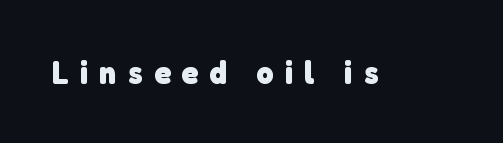
{"serif": "no", "bold": "yes", "weight": "heavy", "width": "normal", "stroke_contrast": "low", "x_height": "medium", "monospaced": "no", "underline": "no", "letter_spacing": "wide", "letter_spacing_em": 0.34, "glyph_px": 33}
